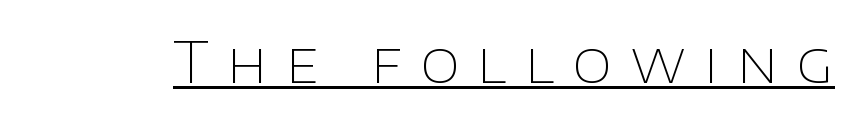
The image shows 57 px thin sans-serif type, upright; set unusually wide letter spacing (+0.32 em), underlined; low stroke contrast and a large x-height.
